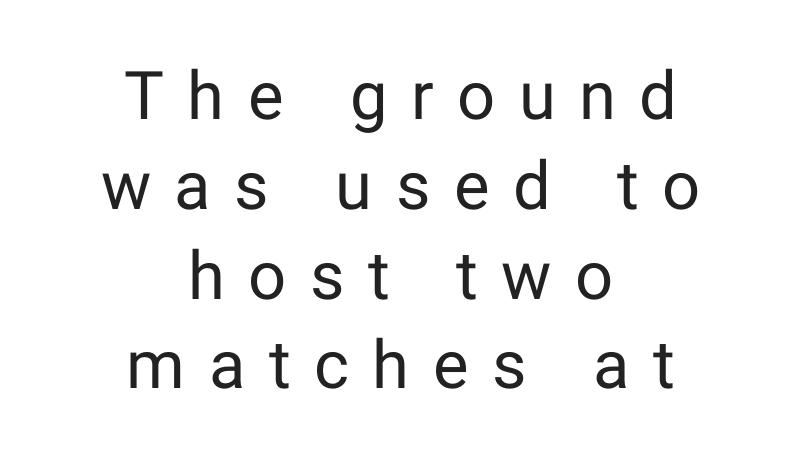
The image shows 67 px regular-weight sans-serif type, upright; set centered, normal line spacing (1.34x), unusually wide letter spacing (+0.35 em), not underlined; low stroke contrast and a medium x-height.
